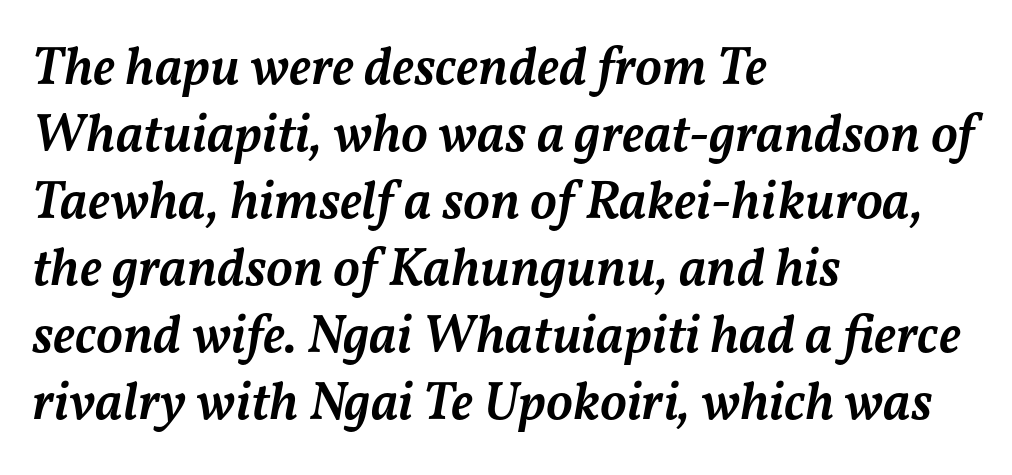
The image shows 54 px semibold type, italic (leaning right); set left-aligned, line spacing 1.24x, normal letter spacing, not underlined; medium stroke contrast and a medium x-height.
